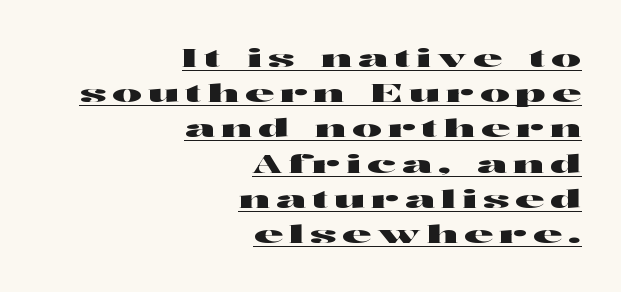
The lines in this sample share a right terminus and differ only in where they begin. Nope, not italic — everything's standing straight. Glyph-to-glyph distance is far greater than everyday printed text. You can see a thin bar hugging the bottom of the glyphs. Vertical spacing — default.
